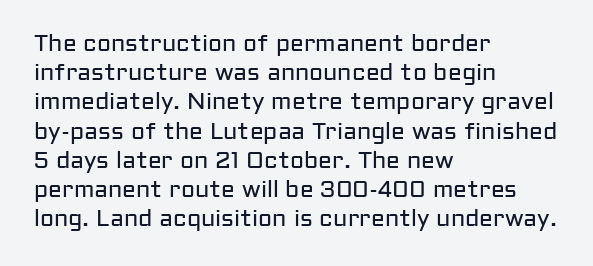
The image shows 23 px text type, upright; set left-aligned, normal line spacing (1.27x), normal letter spacing, not underlined.
